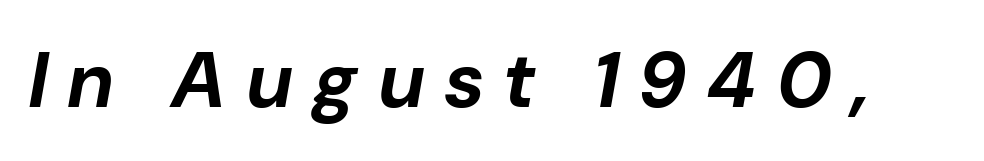
Q: Is the text bold? A: Yes.
Q: Is the text italic (slanted)? A: Yes, it leans right by about 10 degrees.
Q: Is the text underlined? A: No.
Q: Is the spacing between letters normal or unusually wide? A: Unusually wide.
Q: Width (condensed, normal, or wide)? A: Normal.
Q: Stroke contrast? A: Low.
Q: x-height? A: Medium.
Q: Monospaced? A: No.
